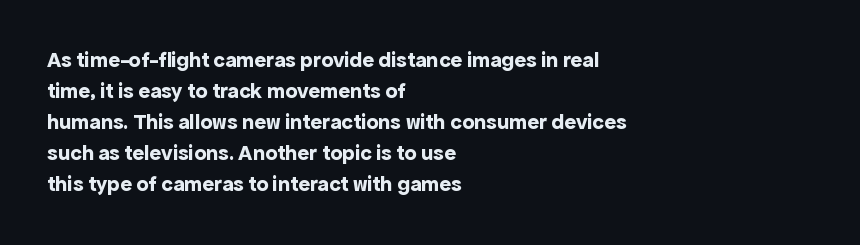
Ordinary non-slanted type is in use. The space between consecutive lines is moderate. The strokes are fattened all the way to bold. No extra tracking has been applied to these lines. Quick note: underline off. The typesetter chose a ragged-right arrangement here.
